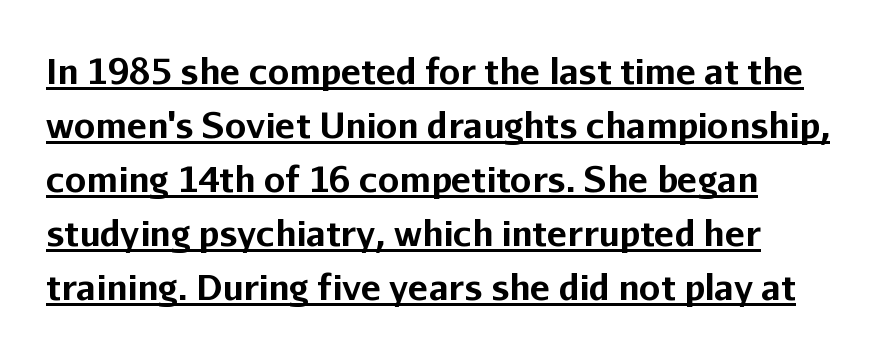
{"serif": "no", "italic": "no", "bold": "yes", "weight": "bold", "width": "normal", "stroke_contrast": "low", "x_height": "medium", "monospaced": "no", "underline": "yes", "align": "left", "line_spacing": "normal", "line_spacing_ratio": 1.59, "letter_spacing": "normal", "letter_spacing_em": 0.0, "glyph_px": 34}
